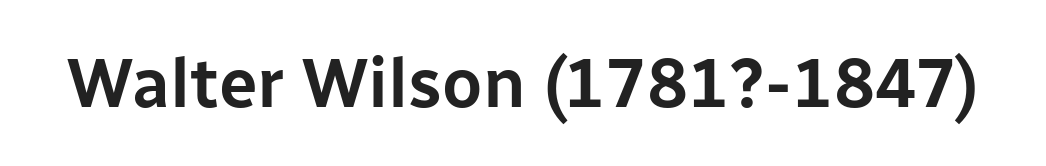
Q: Is the text italic (slanted)? A: No, it is upright.
Q: Is the typeface a serif or a sans-serif typeface? A: Sans-serif.
Q: Is the text underlined? A: No.
Q: Is the spacing between letters normal or unusually wide? A: Normal.
Q: Width (condensed, normal, or wide)? A: Normal.
Q: Stroke contrast? A: Low.
Q: x-height? A: Medium.
Q: Monospaced? A: No.
